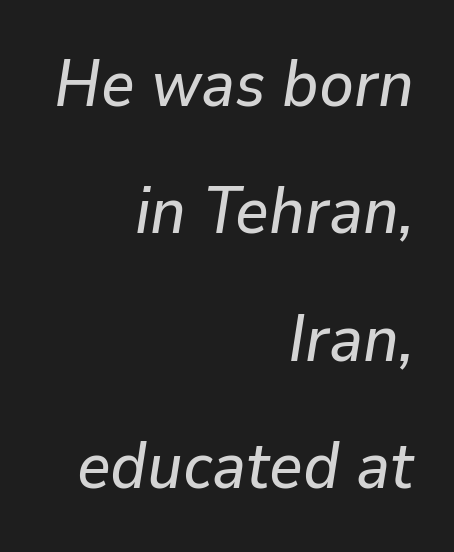
{"italic": "yes", "lean": "right", "slant_degrees": 9, "width": "normal", "stroke_contrast": "low", "x_height": "medium", "monospaced": "no", "underline": "no", "align": "right", "line_spacing": "loose", "line_spacing_ratio": 1.96, "letter_spacing": "normal", "letter_spacing_em": 0.0, "glyph_px": 65}
